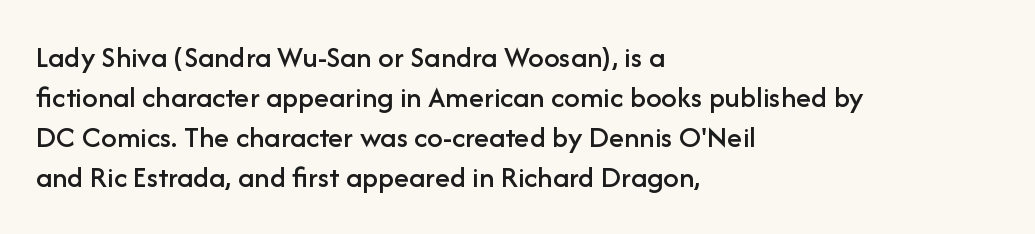
{"serif": "no", "italic": "no", "width": "normal", "stroke_contrast": "low", "x_height": "medium", "monospaced": "no", "underline": "no", "align": "left", "line_spacing": "normal", "line_spacing_ratio": 1.29, "letter_spacing": "normal", "letter_spacing_em": 0.0, "glyph_px": 31}
